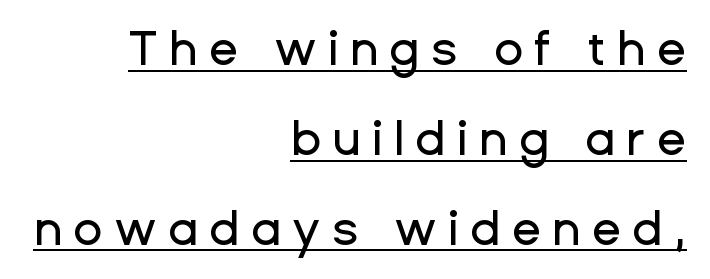
The image shows 48 px sans-serif type, upright; set right-aligned, line spacing 1.87x, unusually wide letter spacing (+0.23 em), underlined; low stroke contrast and a medium x-height.
